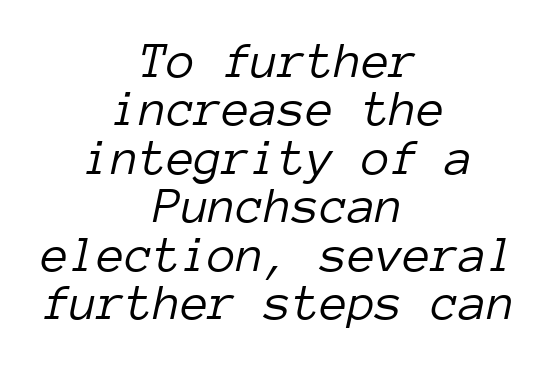
{"italic": "yes", "lean": "right", "slant_degrees": 12, "bold": "no", "weight": "light", "width": "normal", "stroke_contrast": "low", "x_height": "medium", "monospaced": "yes", "underline": "no", "align": "center", "line_spacing": "tight", "line_spacing_ratio": 0.95, "letter_spacing": "normal", "letter_spacing_em": 0.0, "glyph_px": 51}
